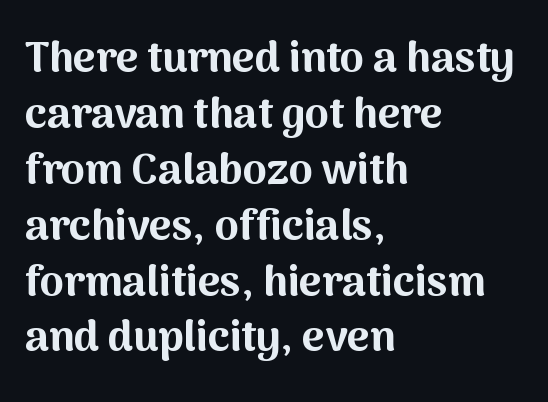
Q: Is the text bold? A: Yes.
Q: Is the text italic (slanted)? A: No, it is upright.
Q: Is the typeface a serif or a sans-serif typeface? A: Sans-serif.
Q: Is the text underlined? A: No.
Q: How is the paragraph aligned? A: Left-aligned.
Q: Is the spacing between letters normal or unusually wide? A: Normal.
Q: Is the spacing between lines tight, normal or loose? A: Normal.
Q: Width (condensed, normal, or wide)? A: Normal.
Q: Stroke contrast? A: Medium.
Q: x-height? A: Medium.
Q: Monospaced? A: No.
